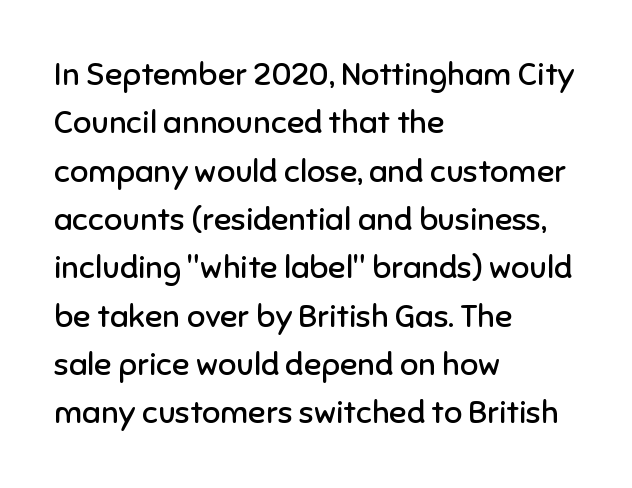
The image shows 32 px regular-weight sans-serif type, upright; set left-aligned, normal line spacing (1.51x), normal letter spacing, not underlined; low stroke contrast and a medium x-height.
